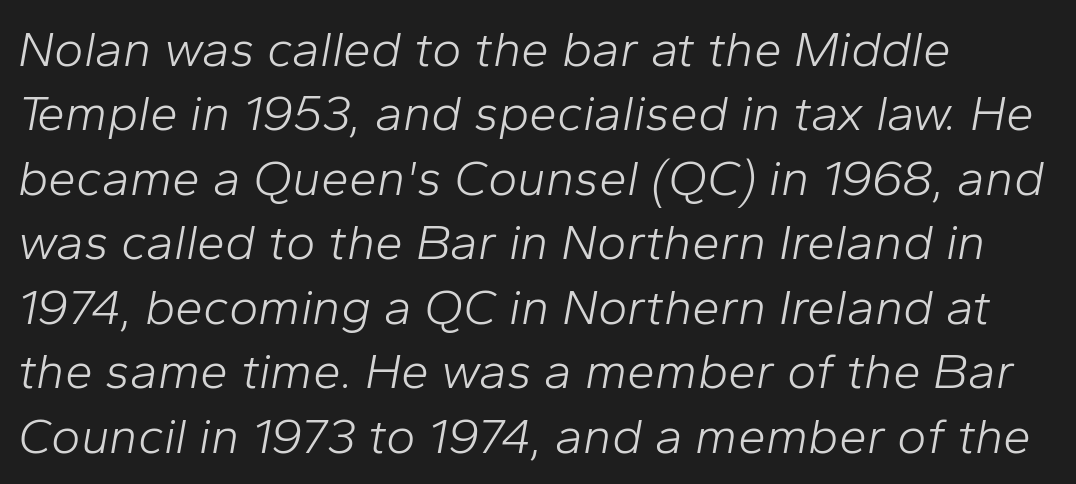
Casual observation: everything's shoved over to the left. The face used here is proportionally spaced, like ordinary book or web type. Looking at the ascenders, they clearly lean. The foot of each line stays bare and open.
